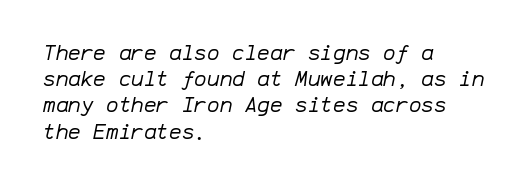
The image shows 21 px text type, italic (leaning right); set left-aligned, normal line spacing (1.25x), normal letter spacing, not underlined.
